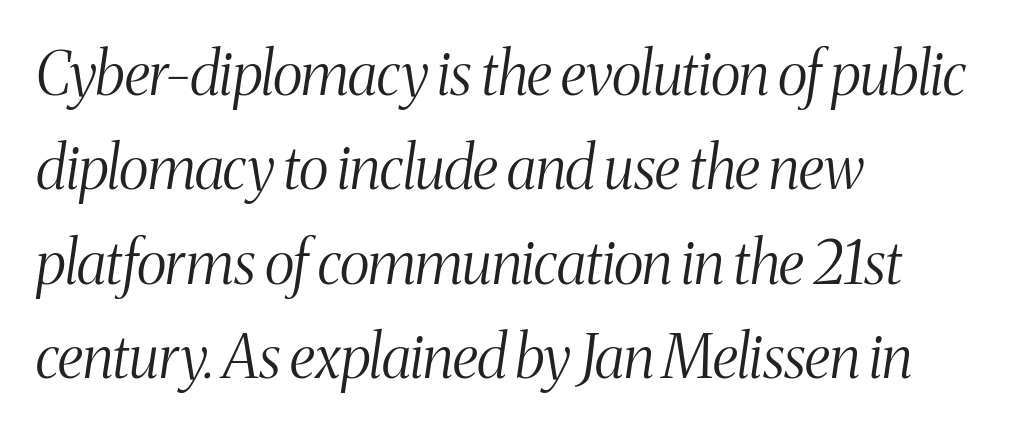
The image shows 59 px light, condensed serif type, italic (leaning right); set left-aligned, normal line spacing (1.6x), normal letter spacing, not underlined; medium stroke contrast and a medium x-height.
